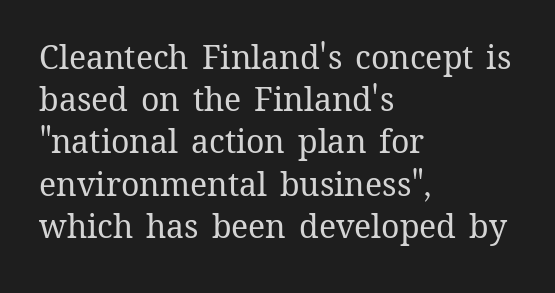
{"italic": "no", "bold": "no", "weight": "regular", "width": "normal", "stroke_contrast": "medium", "x_height": "medium", "monospaced": "no", "underline": "no", "align": "left", "line_spacing": "normal", "line_spacing_ratio": 1.32, "letter_spacing": "normal", "letter_spacing_em": 0.0, "glyph_px": 32}
